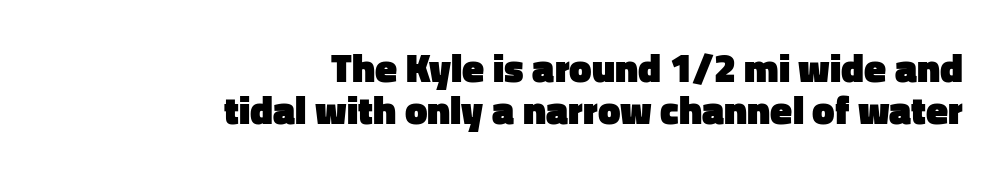
{"serif": "no", "italic": "no", "bold": "yes", "weight": "heavy", "width": "normal", "stroke_contrast": "low", "x_height": "medium", "monospaced": "no", "underline": "no", "align": "right", "line_spacing": "tight", "line_spacing_ratio": 1.05, "letter_spacing": "normal", "letter_spacing_em": 0.0, "glyph_px": 40}
